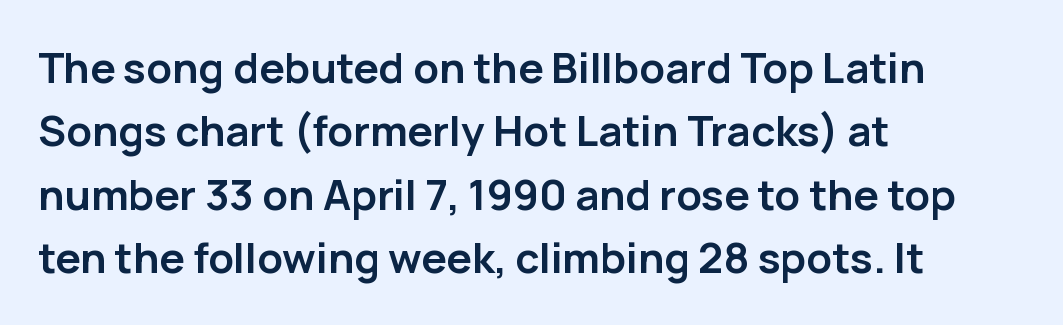
What's the leading like? Ordinary, nothing unusual. The baseline area is clear. Pretty heavy lettering here — definitely bold. This is sans-serif lettering, the kind often seen on screens and signage. Ascenders rise straight up at ninety degrees.
